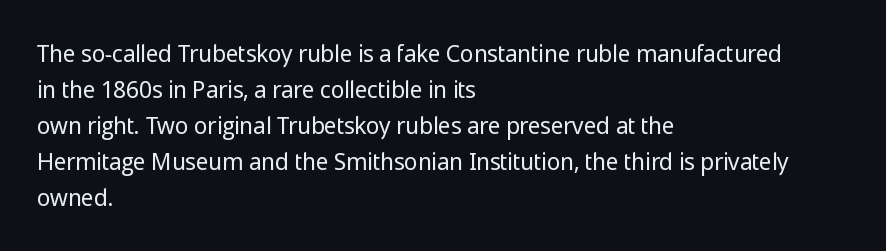
Nothing unusual about the tracking: characters are spaced as the font intends. The typesetter chose a ragged-right arrangement here. Vertical strokes here are truly vertical. In terms of leading, this rendering sits right in the middle.
